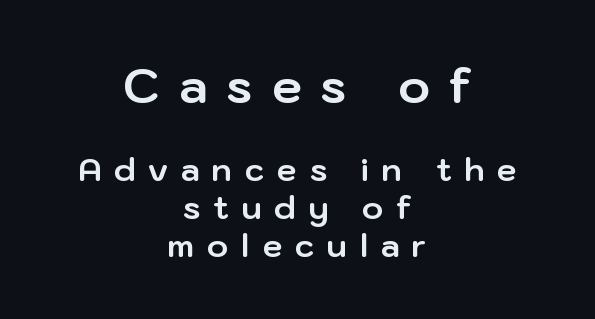
The rag falls on both sides of this text block equally. Think of a printed novel: that variable character pitch is what you see here. Serif or sans? Sans — the stroke terminals are bare. The font is running at its bold setting.
